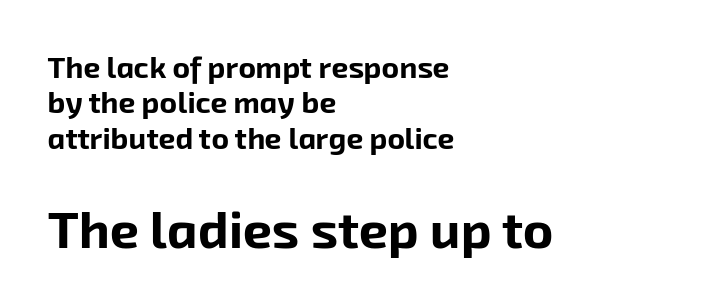
{"serif": "no", "bold": "yes", "weight": "bold", "width": "normal", "stroke_contrast": "low", "x_height": "medium", "monospaced": "no", "underline": "no", "align": "left", "line_spacing_ratio": 1.18, "letter_spacing": "normal", "letter_spacing_em": 0.0, "larger_block": "second", "size_ratio": 1.73, "glyph_px": 52}
